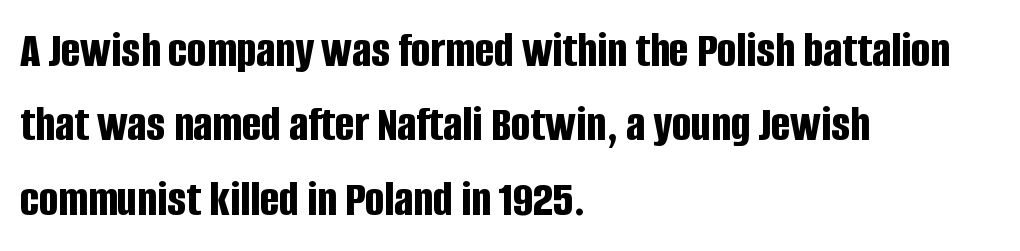
The image shows 51 px bold, condensed sans-serif type, upright; set left-aligned, normal line spacing (1.46x), normal letter spacing, not underlined; low stroke contrast and a large x-height.
